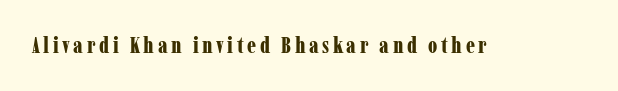
Weight check: bold — yes, fully. Rule under the text: the space is simply empty. Quick note: not italic, upright.
